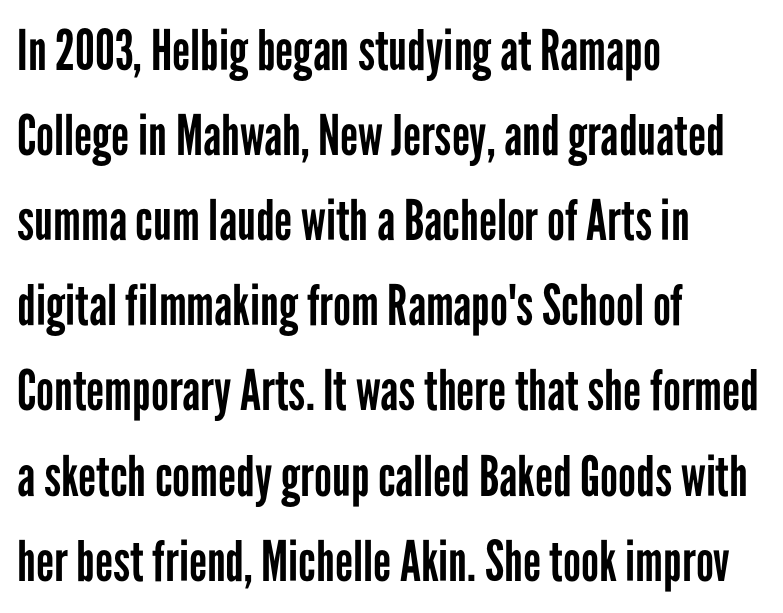
{"serif": "no", "italic": "no", "bold": "no", "weight": "regular", "width": "condensed", "stroke_contrast": "low", "x_height": "medium", "monospaced": "no", "underline": "no", "align": "left", "line_spacing": "normal", "line_spacing_ratio": 1.52, "letter_spacing": "normal", "letter_spacing_em": 0.0, "glyph_px": 56}
